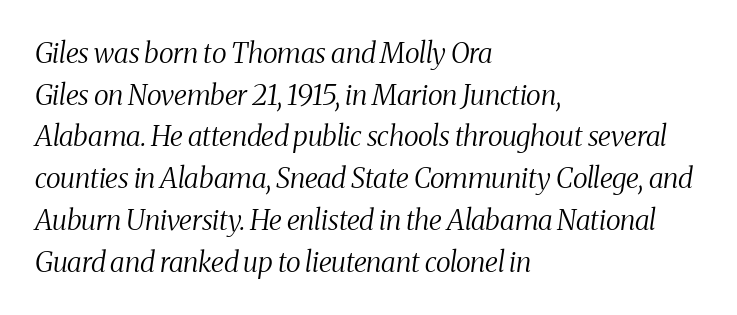
{"serif": "yes", "italic": "yes", "lean": "right", "slant_degrees": 8, "bold": "no", "weight": "regular", "width": "condensed", "stroke_contrast": "medium", "x_height": "medium", "monospaced": "no", "underline": "no", "align": "left", "line_spacing": "normal", "line_spacing_ratio": 1.49, "letter_spacing": "normal", "letter_spacing_em": 0.0, "glyph_px": 28}
